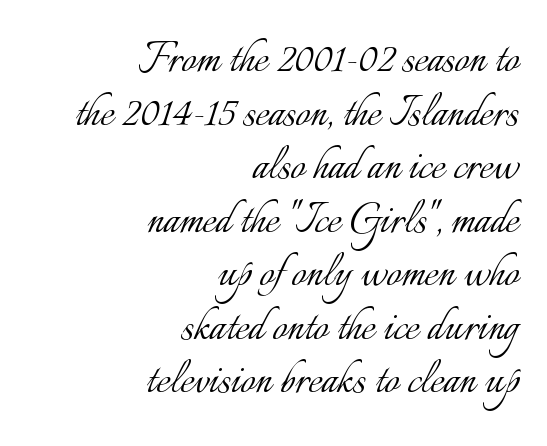
{"bold": "no", "weight": "light", "width": "normal", "stroke_contrast": "low", "x_height": "small", "monospaced": "no", "underline": "no", "align": "right", "line_spacing": "tight", "line_spacing_ratio": 1.03, "letter_spacing": "normal", "letter_spacing_em": 0.0, "glyph_px": 52}
